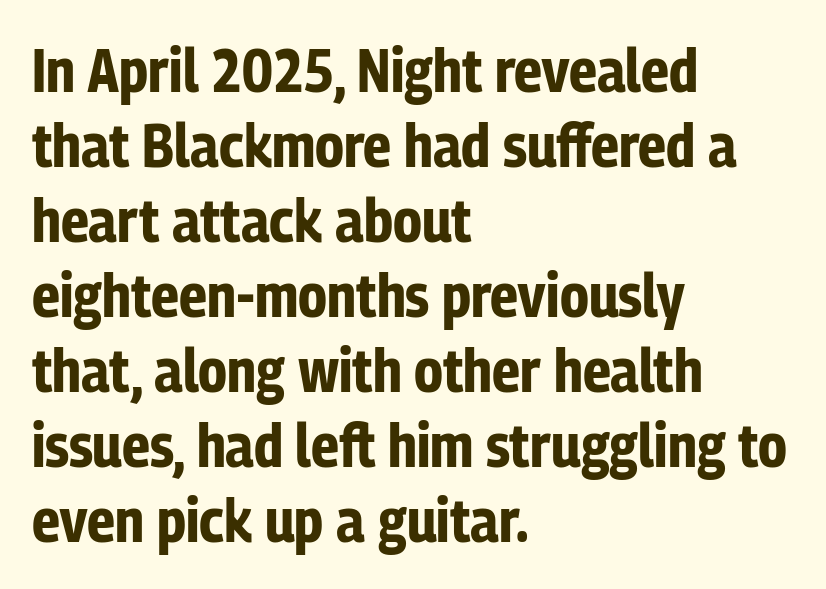
{"serif": "no", "italic": "no", "bold": "yes", "weight": "bold", "width": "condensed", "stroke_contrast": "low", "x_height": "medium", "monospaced": "no", "underline": "no", "align": "left", "line_spacing_ratio": 1.23, "letter_spacing": "normal", "letter_spacing_em": 0.0, "glyph_px": 61}
